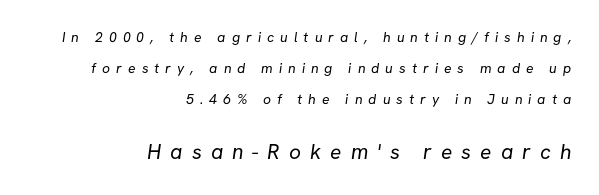
Is the block centered? No — it sits flush against the right margin. Letters rest on an invisible, unmarked baseline. Unbolded letterforms with no extra heft. Does the leading feel generous? Absolutely, it's lavish. Characters follow at a spacing far wider than the type designer built in. Scale increases going downward across the two blocks.
